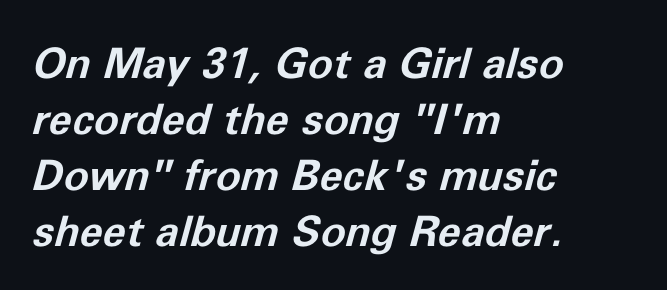
Q: Is the text bold? A: Yes.
Q: Is the text italic (slanted)? A: Yes, it leans right by about 11 degrees.
Q: Is the text underlined? A: No.
Q: How is the paragraph aligned? A: Left-aligned.
Q: Is the spacing between letters normal or unusually wide? A: Normal.
Q: Is the spacing between lines tight, normal or loose? A: Normal.
Q: Width (condensed, normal, or wide)? A: Normal.
Q: Stroke contrast? A: Low.
Q: x-height? A: Medium.
Q: Monospaced? A: No.
